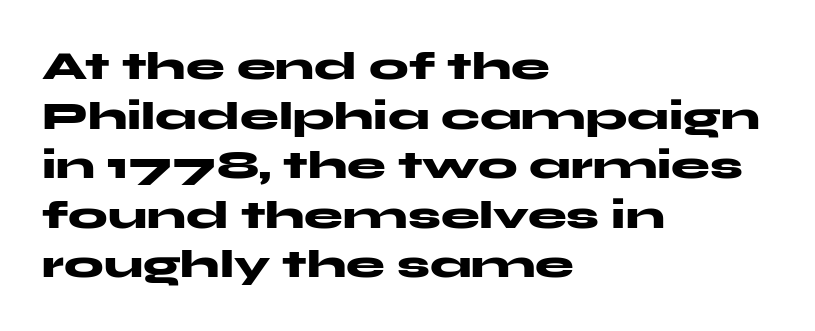
The image shows 39 px heavy, wide sans-serif type, upright; set left-aligned, normal line spacing (1.27x), normal letter spacing, not underlined; medium stroke contrast and a medium x-height.
